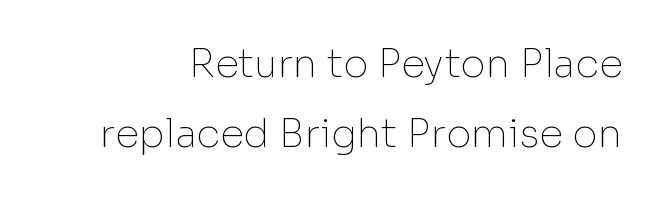
Q: Is the text bold? A: No.
Q: Is the text italic (slanted)? A: No, it is upright.
Q: Is the typeface a serif or a sans-serif typeface? A: Sans-serif.
Q: Is the text underlined? A: No.
Q: Is the spacing between letters normal or unusually wide? A: Normal.
Q: Width (condensed, normal, or wide)? A: Normal.
Q: Stroke contrast? A: Low.
Q: x-height? A: Medium.
Q: Monospaced? A: No.
